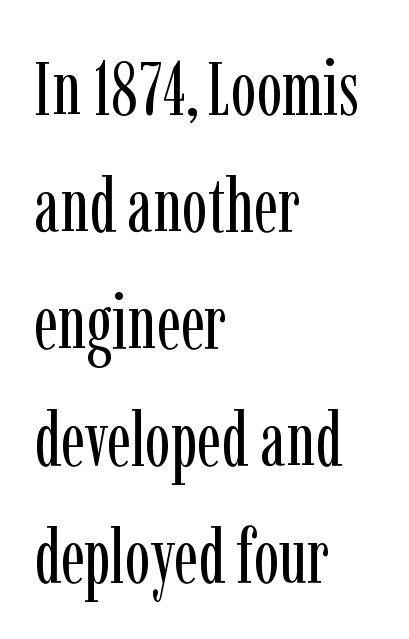
The image shows 76 px regular-weight, condensed serif type, upright; set left-aligned, normal line spacing (1.54x), normal letter spacing, not underlined; low stroke contrast and a medium x-height.
